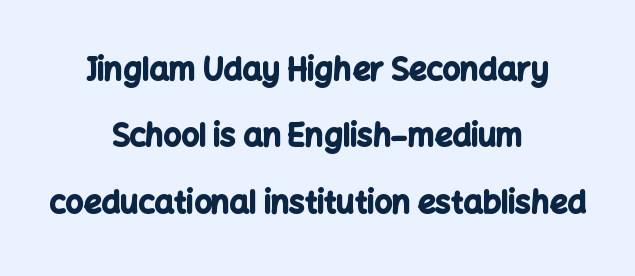
{"serif": "no", "italic": "no", "bold": "yes", "weight": "bold", "width": "normal", "stroke_contrast": "low", "x_height": "medium", "monospaced": "no", "underline": "no", "align": "center", "line_spacing": "loose", "line_spacing_ratio": 2.14, "letter_spacing": "normal", "letter_spacing_em": 0.0, "glyph_px": 31}
